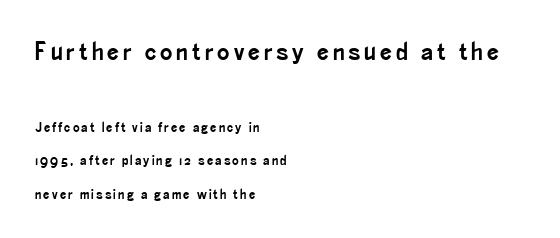
Size hierarchy here favors the leading block over the trailing one. This is roman type, the default non-slanted kind. Interline gaps are noticeably wide in this sample. Reading down the block, your eye returns to a fixed left position each line.
